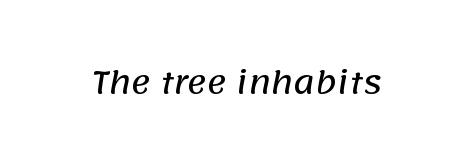
The image shows 30 px sans-serif type; set normal letter spacing, not underlined; low stroke contrast and a large x-height.
